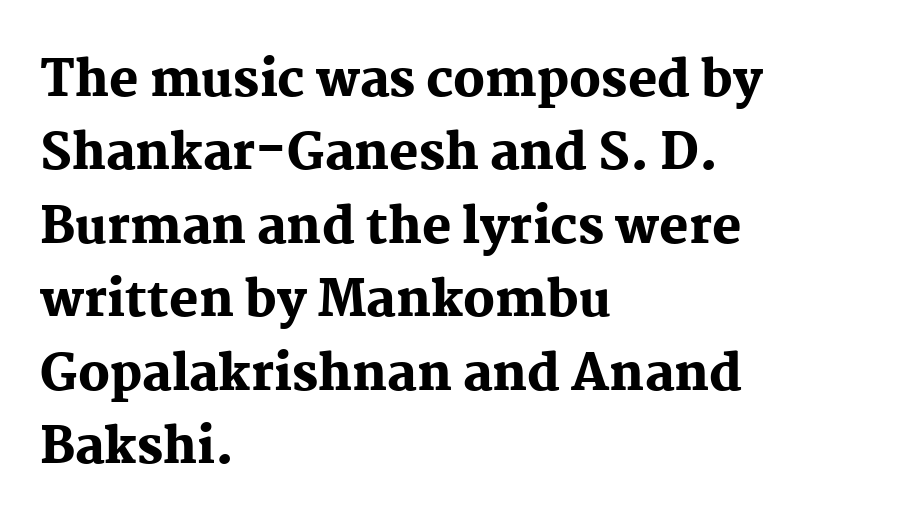
Decoration check: the copy has no underline. Note: serifs present on the glyphs. Strong, thick strokes mark this as bold type. The horizontal fit of the characters is conventional and even. Visually the block forms a straight wall on the left and a jagged coastline on the right.
